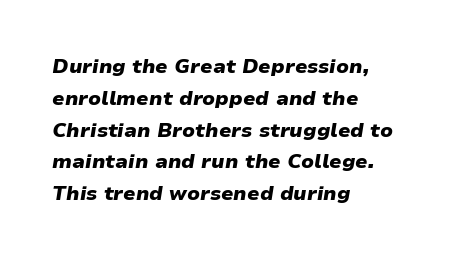
Letters rest on an invisible, unmarked baseline. The vertical gap from one line to the next is medium. Strong, thick strokes mark this as bold type. A classic flush-left, rag-right setting is used for this passage. Does extra space separate the letters? No, they use regular spacing. Looking at the ascenders, they clearly lean.
